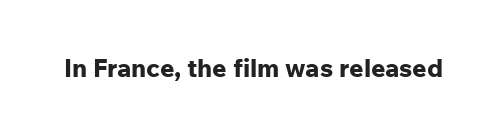
{"italic": "no", "bold": "yes", "underline": "no", "letter_spacing": "normal", "letter_spacing_em": 0.0, "glyph_px": 25}
